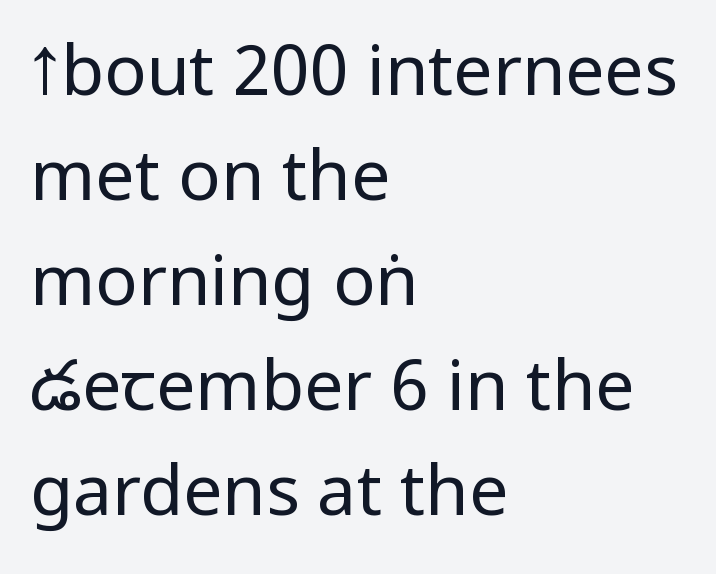
{"serif": "no", "italic": "no", "bold": "no", "weight": "regular", "width": "condensed", "stroke_contrast": "low", "underline": "no", "align": "left", "line_spacing": "normal", "line_spacing_ratio": 1.5, "letter_spacing": "normal", "letter_spacing_em": 0.0, "glyph_px": 70}
